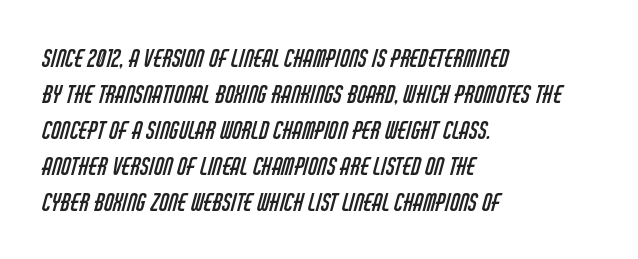
The characters are drawn with everyday or finer stroke widths. This sample is left-justified, so line endings fall wherever the words run out. Successive baselines arrive at the customary interval. Short note: letters normally spaced.
